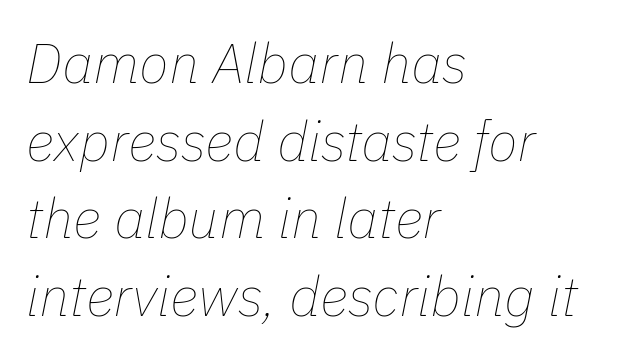
Q: Is the text bold? A: No.
Q: Is the text italic (slanted)? A: Yes, it leans right by about 11 degrees.
Q: Is the text underlined? A: No.
Q: How is the paragraph aligned? A: Left-aligned.
Q: Is the spacing between letters normal or unusually wide? A: Normal.
Q: Is the spacing between lines tight, normal or loose? A: Normal.
Q: Width (condensed, normal, or wide)? A: Normal.
Q: Stroke contrast? A: Low.
Q: x-height? A: Medium.
Q: Monospaced? A: No.
